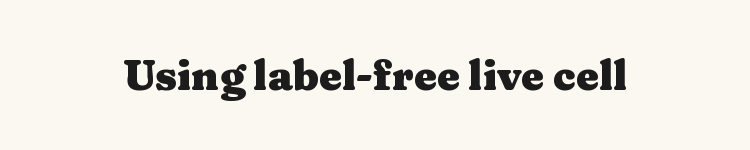
{"serif": "yes", "italic": "no", "bold": "yes", "weight": "heavy", "width": "wide", "stroke_contrast": "medium", "x_height": "medium", "monospaced": "no", "underline": "no", "letter_spacing": "normal", "letter_spacing_em": 0.0, "glyph_px": 41}
